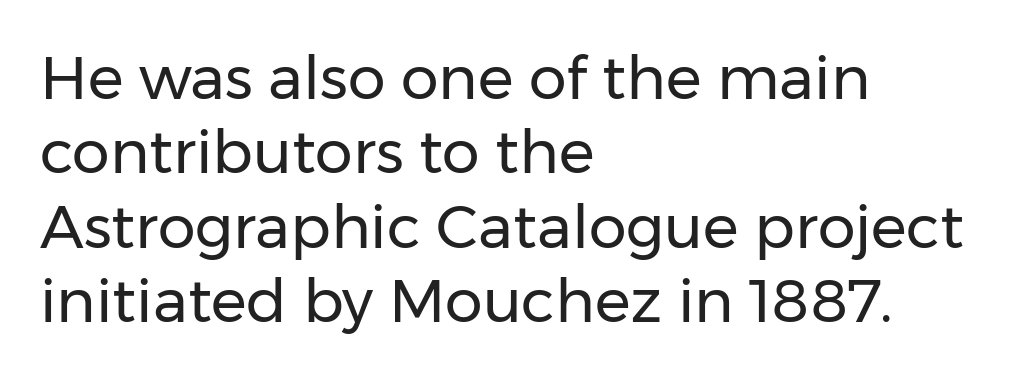
The image shows 60 px regular-weight sans-serif type, upright; set left-aligned, line spacing 1.24x, normal letter spacing, not underlined; low stroke contrast and a medium x-height.
